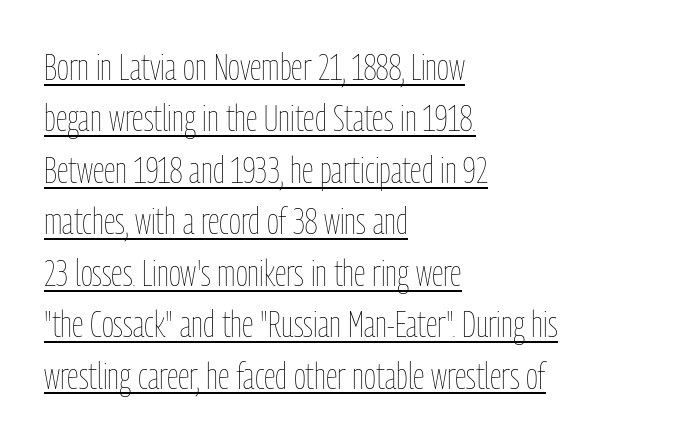
Where is the straight margin? On the left. Looks like regular typesetting: each glyph gets only the width it needs. No heavy texture on the line: the type isn't bold. The typesetter has applied underlining to the passage shown. The type sits square on the baseline with zero lean.
